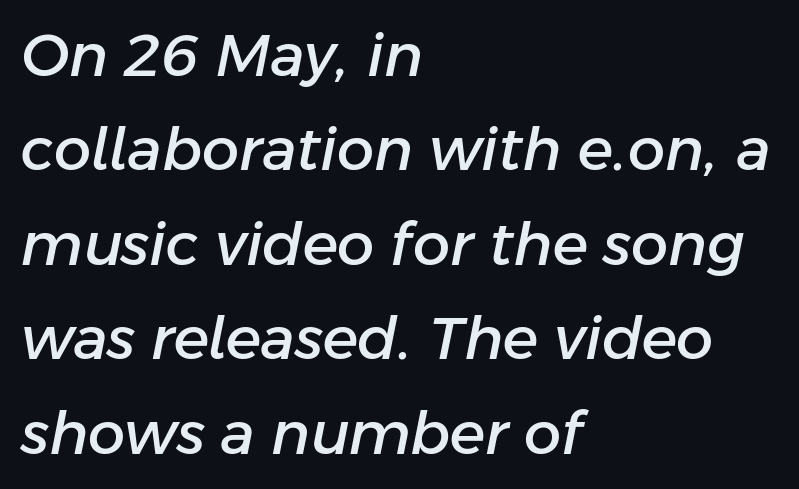
This sample is left-justified, so line endings fall wherever the words run out. The lines sit at an ordinary, default distance from one another. Letter spacing: default. In terms of posture, this sample is oblique. Think of a printed novel: that variable character pitch is what you see here. Anything drawn beneath the words? Only blank space.
